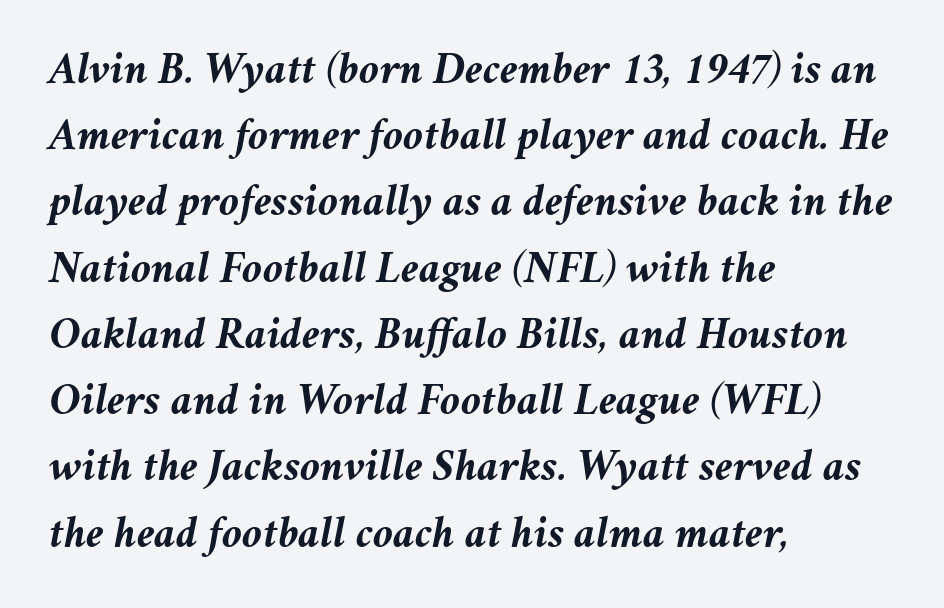
The image shows 46 px semibold type, italic (leaning right); set left-aligned, normal line spacing (1.44x), normal letter spacing, not underlined; medium stroke contrast and a medium x-height.
